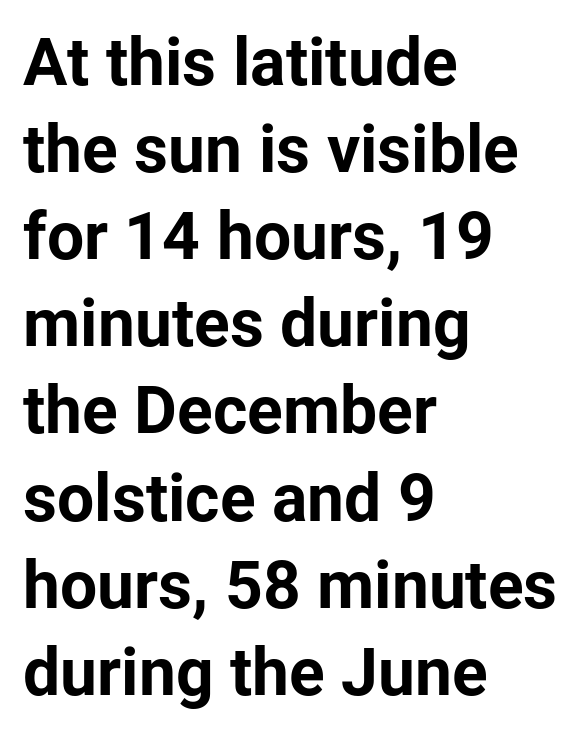
The image shows 66 px bold sans-serif type, upright; set left-aligned, normal line spacing (1.32x), normal letter spacing, not underlined; low stroke contrast and a medium x-height.
